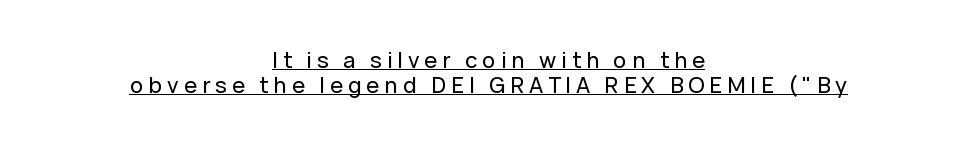
The image shows 22 px text type, upright; set centered, tight line spacing (1.15x), unusually wide letter spacing (+0.23 em), underlined.
